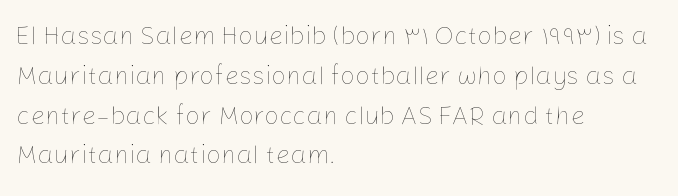
{"italic": "no", "bold": "no", "underline": "no", "align": "left", "line_spacing": "normal", "line_spacing_ratio": 1.53, "letter_spacing": "normal", "letter_spacing_em": 0.0, "glyph_px": 26}
